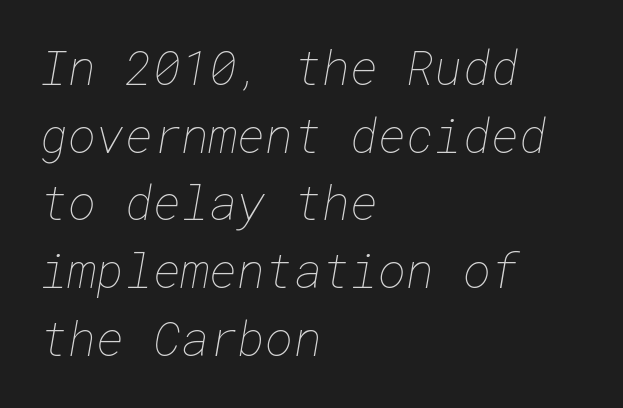
The image shows 48 px thin type; set left-aligned, normal line spacing (1.41x), normal letter spacing, not underlined; low stroke contrast and a medium x-height.
